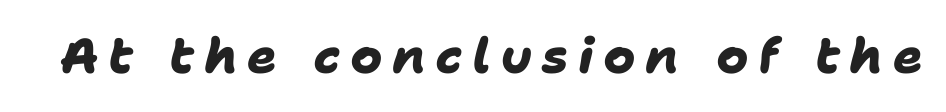
The characters display no serif detailing; their extremities are plain. The gap between lines stays unmarked. Note the varied advance widths — an 'i' is clearly narrower than an 'm'. The tracking jumps out immediately: characters are airy and widely separated. Bold? Absolutely — the strokes are thick and heavy.
